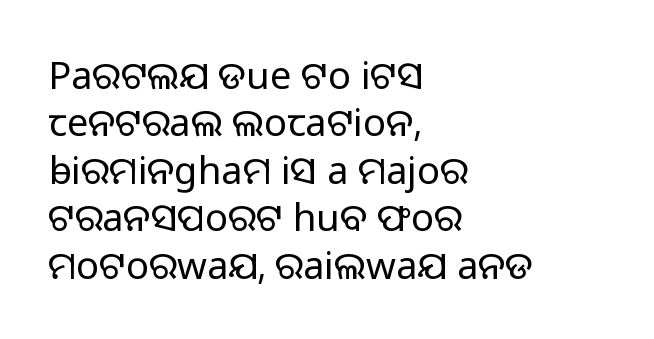
Q: Is the text bold? A: No.
Q: Is the text italic (slanted)? A: No, it is upright.
Q: Is the typeface a serif or a sans-serif typeface? A: Sans-serif.
Q: Is the text underlined? A: No.
Q: How is the paragraph aligned? A: Left-aligned.
Q: Is the spacing between letters normal or unusually wide? A: Normal.
Q: Is the spacing between lines tight, normal or loose? A: Normal.
Q: Width (condensed, normal, or wide)? A: Normal.
Q: Stroke contrast? A: Low.
Q: x-height? A: Medium.
Q: Monospaced? A: No.
